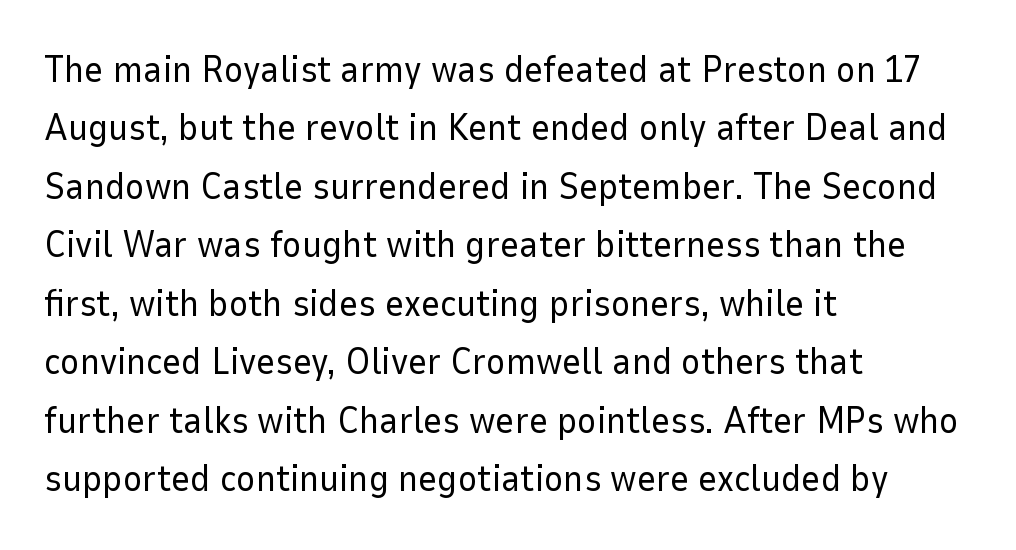
The image shows 37 px regular-weight sans-serif type, upright; set left-aligned, normal line spacing (1.58x), normal letter spacing, not underlined; low stroke contrast and a medium x-height.
